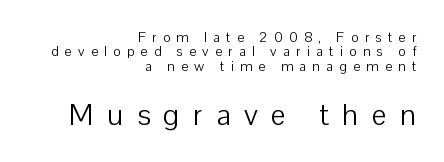
Q: Is the text bold? A: No.
Q: Is the text italic (slanted)? A: No, it is upright.
Q: Is the typeface a serif or a sans-serif typeface? A: Sans-serif.
Q: Is the text underlined? A: No.
Q: How is the paragraph aligned? A: Right-aligned.
Q: Is the spacing between letters normal or unusually wide? A: Unusually wide.
Q: Is the spacing between lines tight, normal or loose? A: Tight.
Q: Which block of text is set in a larger size, the first (top) or the second (bottom)? A: The second (bottom) one.
Q: Width (condensed, normal, or wide)? A: Normal.
Q: Stroke contrast? A: Low.
Q: x-height? A: Medium.
Q: Monospaced? A: No.
